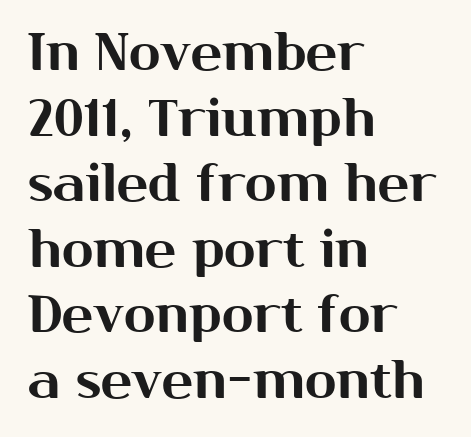
Leftover space on each line is placed entirely after the last word. This sample uses an upright cut, with every glyph sitting square on the baseline. Nobody touched the tracking dial on this one. Whoever set this chose a conventional vertical rhythm. Note: no serifs on the glyphs. Varying glyph widths throughout — classic text-font behaviour.
